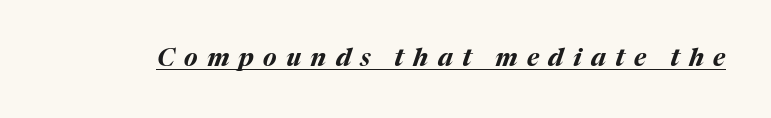
Q: Is the text bold? A: Yes.
Q: Is the text italic (slanted)? A: Yes, it leans right by about 17 degrees.
Q: Is the text underlined? A: Yes.
Q: Is the spacing between letters normal or unusually wide? A: Unusually wide.
